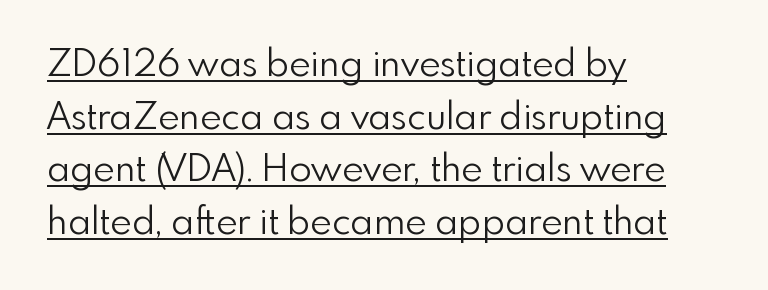
The image shows 37 px light sans-serif type, upright; set left-aligned, normal line spacing (1.42x), normal letter spacing, underlined; low stroke contrast and a small x-height.
